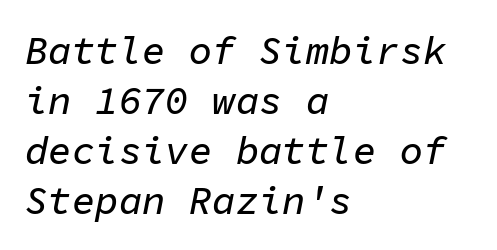
The image shows 39 px text type, italic (leaning right), monospaced; set left-aligned, normal line spacing (1.28x), normal letter spacing, not underlined; low stroke contrast and a medium x-height.
